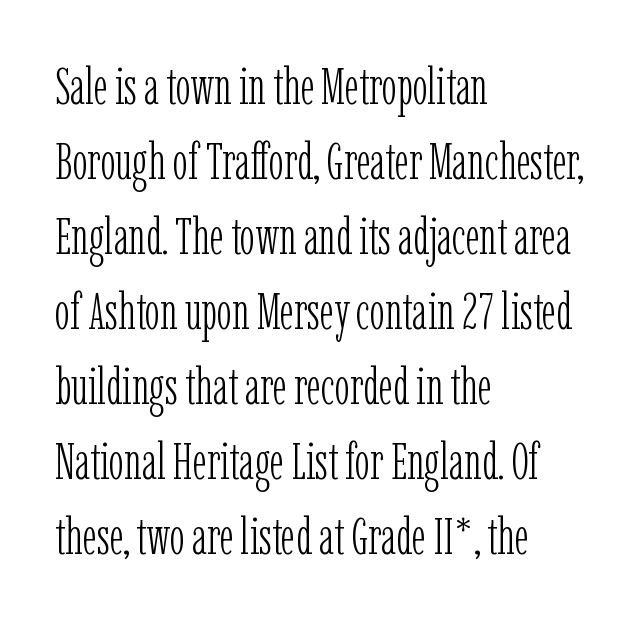
The image shows 51 px light, condensed serif type, upright; set left-aligned, normal line spacing (1.47x), normal letter spacing, not underlined; low stroke contrast and a medium x-height.
